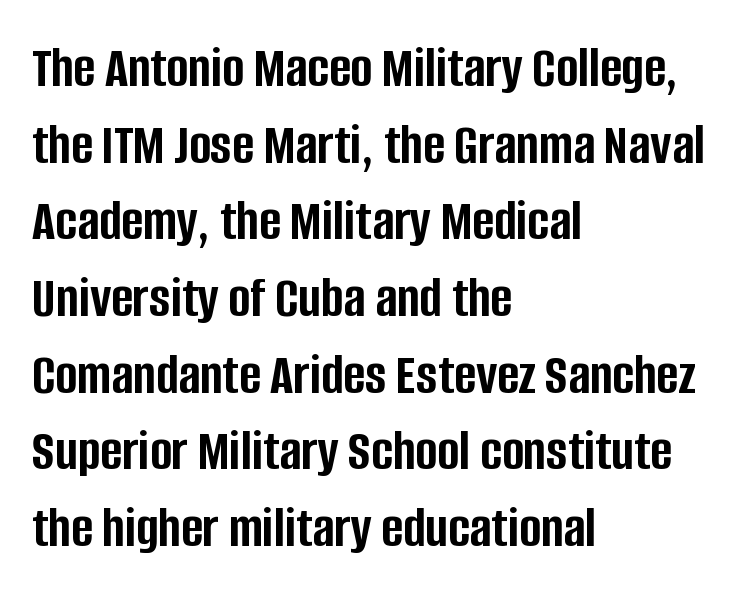
Q: Is the text bold? A: Yes.
Q: Is the text italic (slanted)? A: No, it is upright.
Q: Is the typeface a serif or a sans-serif typeface? A: Sans-serif.
Q: Is the text underlined? A: No.
Q: How is the paragraph aligned? A: Left-aligned.
Q: Is the spacing between letters normal or unusually wide? A: Normal.
Q: Is the spacing between lines tight, normal or loose? A: Normal.
Q: Width (condensed, normal, or wide)? A: Condensed.
Q: Stroke contrast? A: Low.
Q: x-height? A: Large.
Q: Monospaced? A: No.
